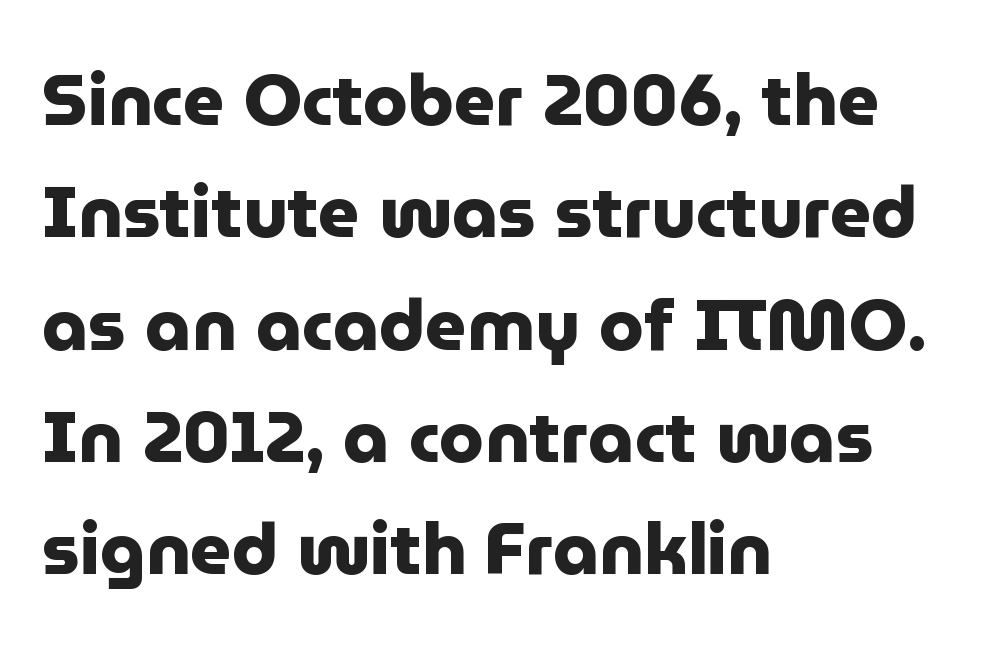
Q: Is the text bold? A: Yes.
Q: Is the text italic (slanted)? A: No, it is upright.
Q: Is the typeface a serif or a sans-serif typeface? A: Sans-serif.
Q: Is the text underlined? A: No.
Q: How is the paragraph aligned? A: Left-aligned.
Q: Is the spacing between letters normal or unusually wide? A: Normal.
Q: Is the spacing between lines tight, normal or loose? A: Normal.
Q: Width (condensed, normal, or wide)? A: Normal.
Q: Stroke contrast? A: Low.
Q: x-height? A: Medium.
Q: Monospaced? A: No.
